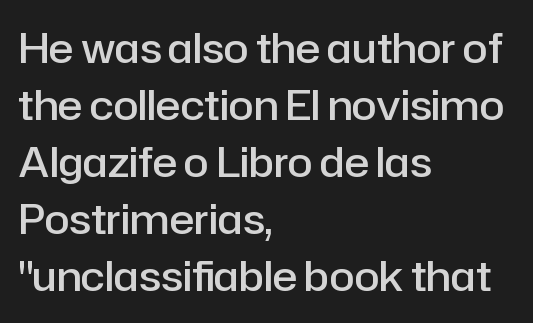
Q: Is the text bold? A: Semi-bold.
Q: Is the text italic (slanted)? A: No, it is upright.
Q: Is the typeface a serif or a sans-serif typeface? A: Sans-serif.
Q: Is the text underlined? A: No.
Q: How is the paragraph aligned? A: Left-aligned.
Q: Is the spacing between letters normal or unusually wide? A: Normal.
Q: Is the spacing between lines tight, normal or loose? A: Normal.
Q: Width (condensed, normal, or wide)? A: Normal.
Q: Stroke contrast? A: Low.
Q: x-height? A: Medium.
Q: Monospaced? A: No.
